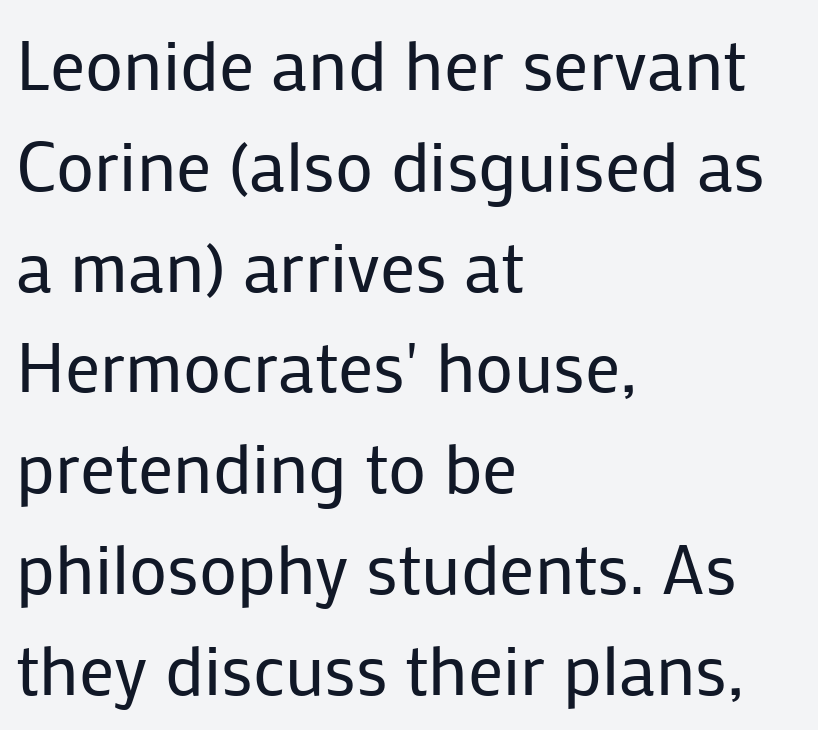
Stroke mass is kept to a normal reading level or below. Underlining? Definitely not there. Nothing unusual about the tracking: characters are spaced as the font intends. Unlike italic type, these characters show no tilt at all. One glance says typical: line gaps are just what's usual. If you drew a ruler down the left edge, every line would touch it.
